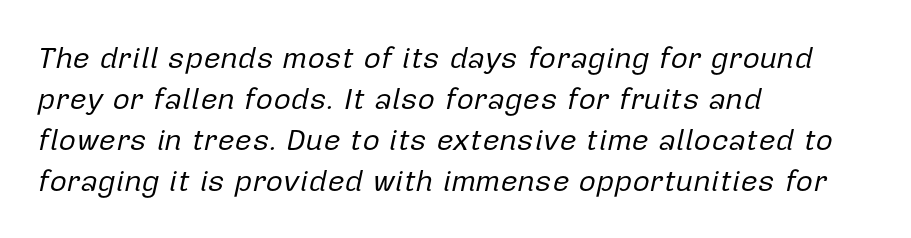
Q: Is the text bold? A: No.
Q: Is the text italic (slanted)? A: Yes, it leans right by about 12 degrees.
Q: Is the text underlined? A: No.
Q: How is the paragraph aligned? A: Left-aligned.
Q: Is the spacing between letters normal or unusually wide? A: Normal.
Q: Is the spacing between lines tight, normal or loose? A: Normal.
Q: Width (condensed, normal, or wide)? A: Normal.
Q: Stroke contrast? A: Low.
Q: x-height? A: Medium.
Q: Monospaced? A: No.
